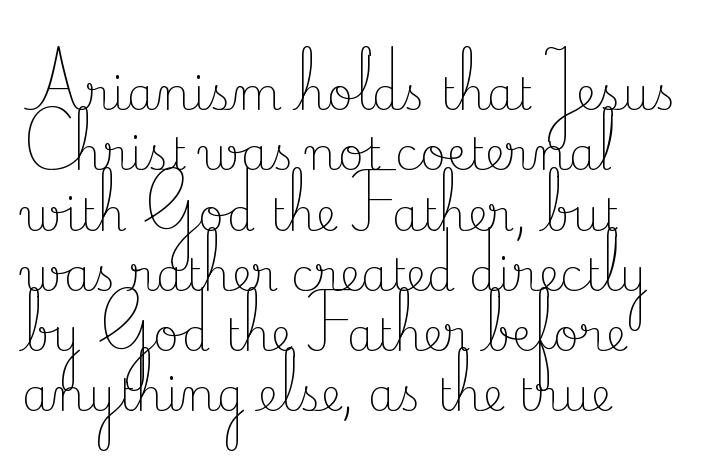
Q: Is the text bold? A: No.
Q: Is the text italic (slanted)? A: No, it is upright.
Q: Is the typeface a serif or a sans-serif typeface? A: Serif.
Q: Is the text underlined? A: No.
Q: How is the paragraph aligned? A: Left-aligned.
Q: Is the spacing between letters normal or unusually wide? A: Normal.
Q: Is the spacing between lines tight, normal or loose? A: Normal.
Q: Width (condensed, normal, or wide)? A: Normal.
Q: Stroke contrast? A: Low.
Q: x-height? A: Small.
Q: Monospaced? A: No.
